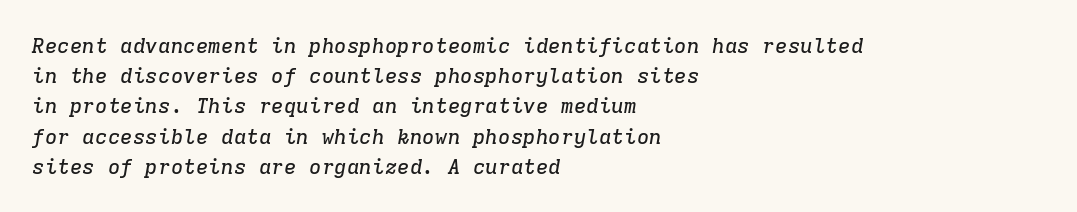
The image shows 21 px text type, italic (leaning right); set left-aligned, normal line spacing (1.44x), normal letter spacing, not underlined.
